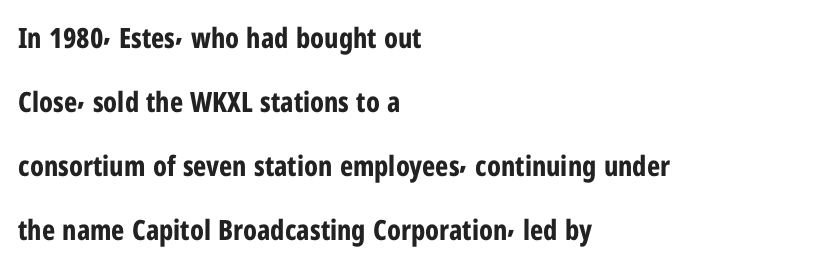
Q: Is the text bold? A: Yes.
Q: Is the text italic (slanted)? A: No, it is upright.
Q: Is the typeface a serif or a sans-serif typeface? A: Sans-serif.
Q: Is the text underlined? A: No.
Q: How is the paragraph aligned? A: Left-aligned.
Q: Is the spacing between letters normal or unusually wide? A: Normal.
Q: Is the spacing between lines tight, normal or loose? A: Loose.
Q: Width (condensed, normal, or wide)? A: Condensed.
Q: Stroke contrast? A: Low.
Q: x-height? A: Medium.
Q: Monospaced? A: No.
